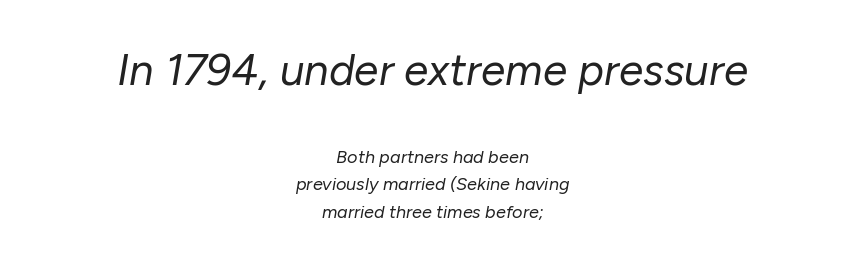
Is the lower block the larger one? No — the upper block carries the bigger type. This sample has the flowing, uneven cadence of proportional lettering. Letter spacing: default. Every row of glyphs is offset so its center matches the block's center. Letters have the restrained weight of plain body copy at most. Rows of type keep a routine distance in the vertical direction.
